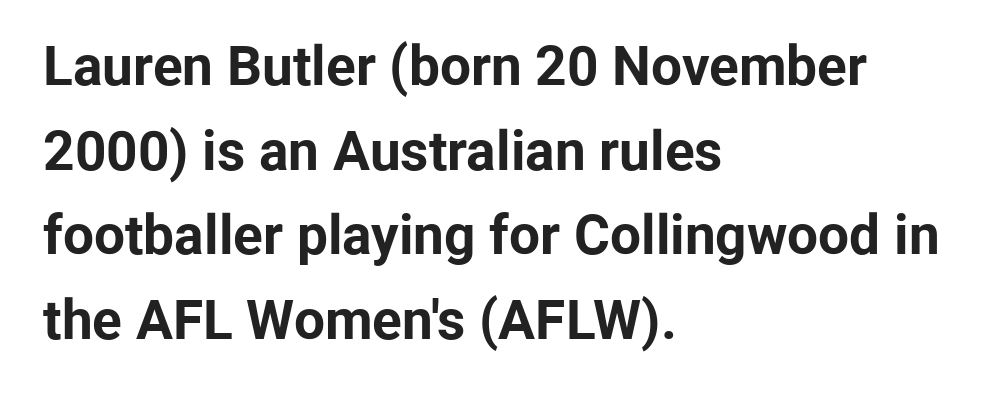
Q: Is the text bold? A: Yes.
Q: Is the text italic (slanted)? A: No, it is upright.
Q: Is the typeface a serif or a sans-serif typeface? A: Sans-serif.
Q: Is the text underlined? A: No.
Q: How is the paragraph aligned? A: Left-aligned.
Q: Is the spacing between letters normal or unusually wide? A: Normal.
Q: Is the spacing between lines tight, normal or loose? A: Normal.
Q: Width (condensed, normal, or wide)? A: Normal.
Q: Stroke contrast? A: Low.
Q: x-height? A: Medium.
Q: Monospaced? A: No.
